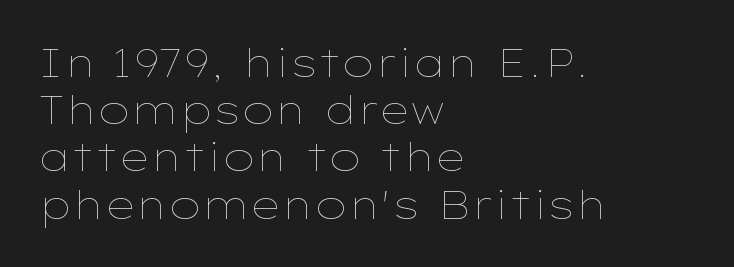
{"italic": "no", "bold": "no", "weight": "thin", "width": "wide", "stroke_contrast": "low", "x_height": "medium", "monospaced": "no", "underline": "no", "align": "left", "line_spacing_ratio": 1.21, "letter_spacing": "normal", "letter_spacing_em": 0.0, "glyph_px": 39}
